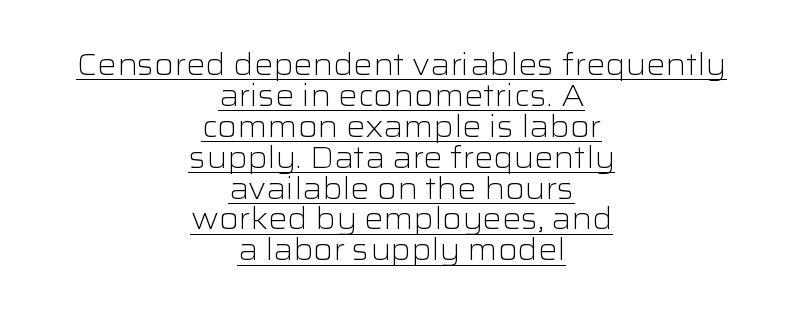
The image shows 30 px light, wide sans-serif type, upright; set centered, tight line spacing (1.03x), normal letter spacing, underlined; low stroke contrast and a medium x-height.
